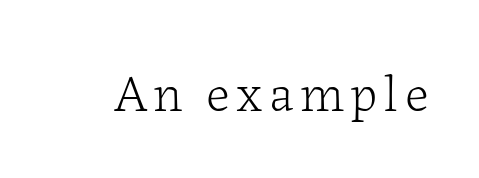
{"serif": "yes", "italic": "no", "bold": "no", "weight": "light", "width": "normal", "stroke_contrast": "low", "x_height": "medium", "monospaced": "no", "underline": "no", "glyph_px": 52}
